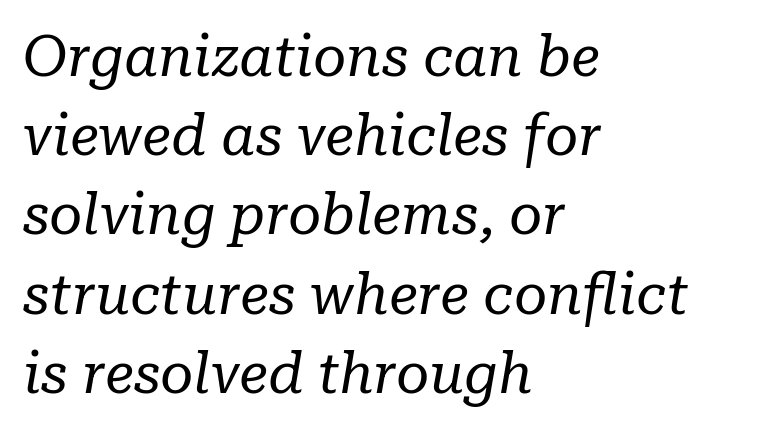
{"serif": "yes", "italic": "yes", "lean": "right", "slant_degrees": 10, "bold": "no", "weight": "regular", "width": "normal", "stroke_contrast": "low", "x_height": "medium", "monospaced": "no", "underline": "no", "align": "left", "line_spacing": "normal", "line_spacing_ratio": 1.39, "letter_spacing": "normal", "letter_spacing_em": 0.0, "glyph_px": 57}
